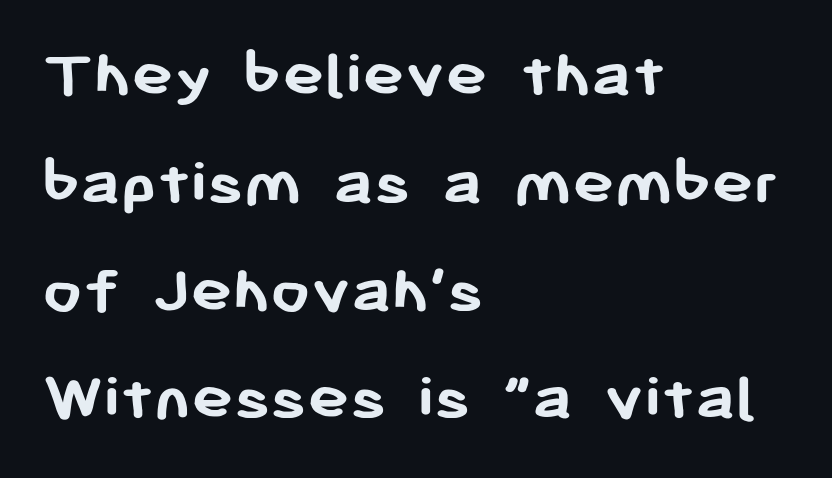
I'd call this a sans setting — the letters go barefoot. Notice how the stems are strictly vertical — no italics here. The vertical gap from one line to the next is medium. The letters are bold, with thick, heavy strokes. Left-aligned paragraph, ragged on the right. In terms of letterspacing, this is plain default setting.
